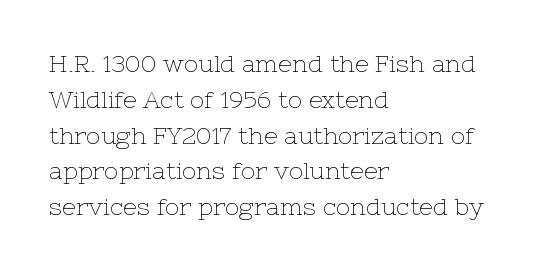
{"italic": "no", "bold": "no", "underline": "no", "align": "left", "line_spacing": "normal", "line_spacing_ratio": 1.49, "letter_spacing": "normal", "letter_spacing_em": 0.0, "glyph_px": 24}
